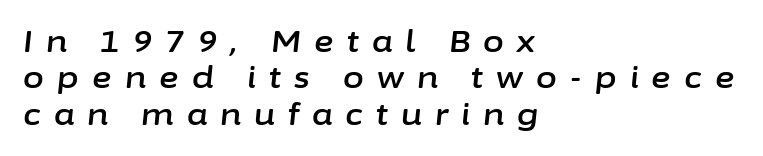
Q: Is the text italic (slanted)? A: Yes, it leans right by about 6 degrees.
Q: Is the text underlined? A: No.
Q: How is the paragraph aligned? A: Left-aligned.
Q: Is the spacing between letters normal or unusually wide? A: Unusually wide.
Q: Width (condensed, normal, or wide)? A: Normal.
Q: Stroke contrast? A: Low.
Q: x-height? A: Medium.
Q: Monospaced? A: No.
